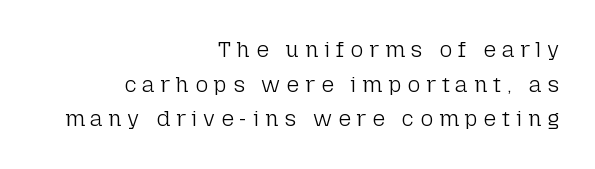
The image shows 22 px text type, upright; set right-aligned, normal line spacing (1.57x), unusually wide letter spacing (+0.27 em), not underlined.
